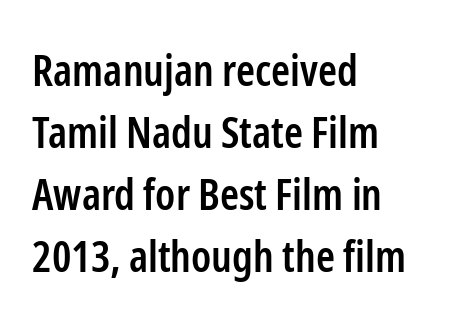
The image shows 43 px semibold, condensed sans-serif type, upright; set left-aligned, normal line spacing (1.44x), normal letter spacing, not underlined; low stroke contrast and a medium x-height.
